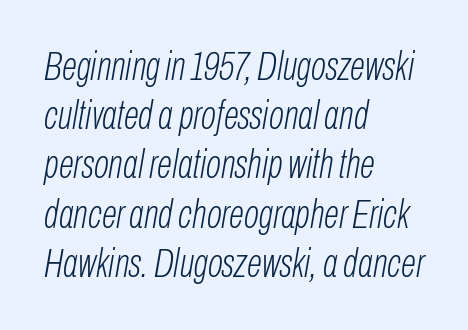
Plain, unruled lines of type. Do the characters align in a grid? No, the font is proportional. A quiet, ordinary-to-light weight characterises the typeface. Tall strokes in this sample are angled rather than plumb. Short note: letters normally spaced. Each line starts at the same left margin while the right side varies.
